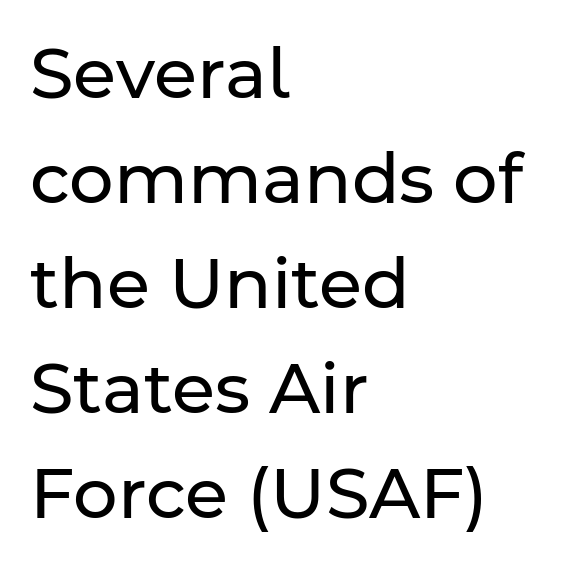
{"serif": "no", "italic": "no", "bold": "no", "weight": "regular", "width": "normal", "stroke_contrast": "low", "x_height": "medium", "monospaced": "no", "underline": "no", "align": "left", "line_spacing": "normal", "line_spacing_ratio": 1.5, "letter_spacing": "normal", "letter_spacing_em": 0.0, "glyph_px": 70}
